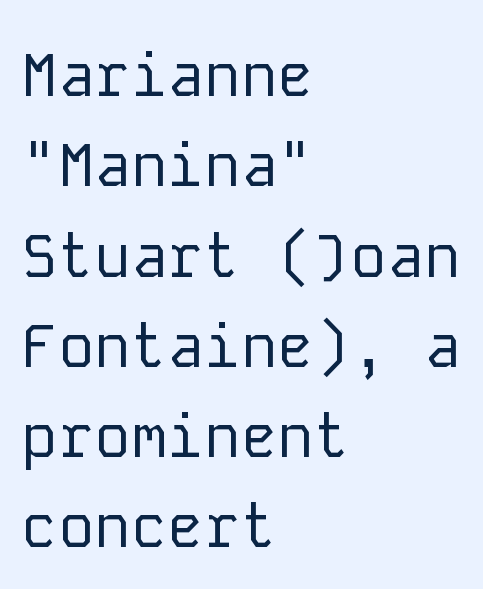
Here the glyphs are tracked normally, forming tight word shapes. A roman cut, with each character standing at attention. The area under the type is left untouched. The designer left line spacing at the default.
